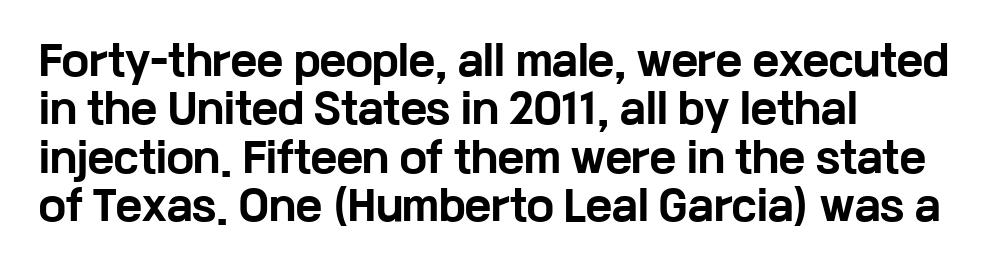
Q: Is the text bold? A: Yes.
Q: Is the text italic (slanted)? A: No, it is upright.
Q: Is the typeface a serif or a sans-serif typeface? A: Sans-serif.
Q: Is the text underlined? A: No.
Q: How is the paragraph aligned? A: Left-aligned.
Q: Is the spacing between letters normal or unusually wide? A: Normal.
Q: Width (condensed, normal, or wide)? A: Wide.
Q: Stroke contrast? A: Low.
Q: x-height? A: Medium.
Q: Monospaced? A: No.
